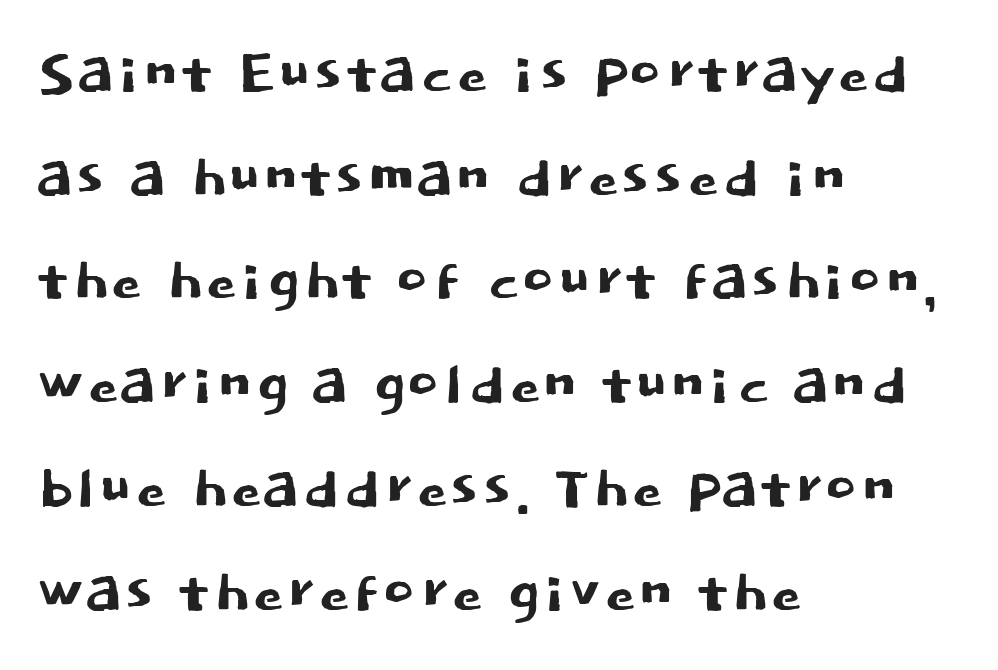
Q: Is the text italic (slanted)? A: No, it is upright.
Q: Is the typeface a serif or a sans-serif typeface? A: Sans-serif.
Q: Is the text underlined? A: No.
Q: How is the paragraph aligned? A: Left-aligned.
Q: Is the spacing between letters normal or unusually wide? A: Normal.
Q: Is the spacing between lines tight, normal or loose? A: Normal.
Q: Width (condensed, normal, or wide)? A: Normal.
Q: Stroke contrast? A: Low.
Q: x-height? A: Large.
Q: Monospaced? A: No.
